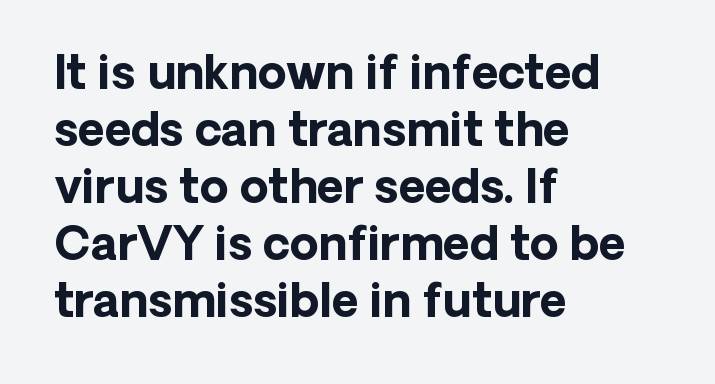
Designer's note — italics off, roman on. Check where the strokes stop: nothing finishes them off — pure sans. Heavy, bold letterforms. This sample is left-justified, so line endings fall wherever the words run out. Each letter keeps its own natural width here, so spacing adapts to shape.
